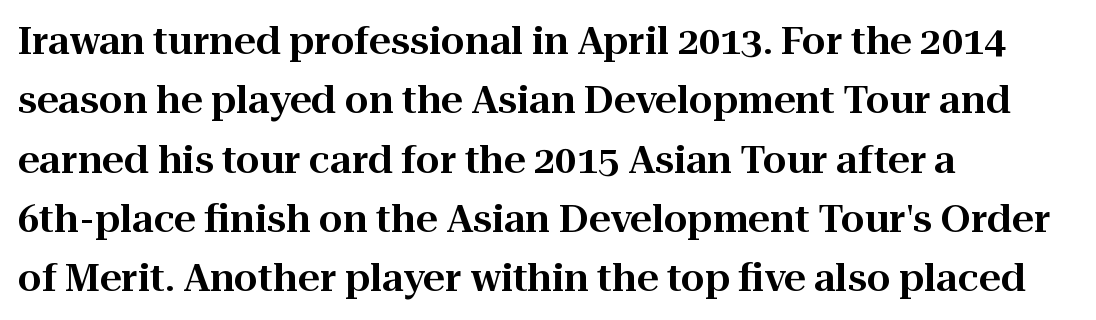
Line beginnings align vertically; line endings do not. What kind of face is this? One with serifs. The passage shown is typed in a proportional face where columns would drift. Short note: letters normally spaced. How would I describe the line gaps? Plain and ordinary.
